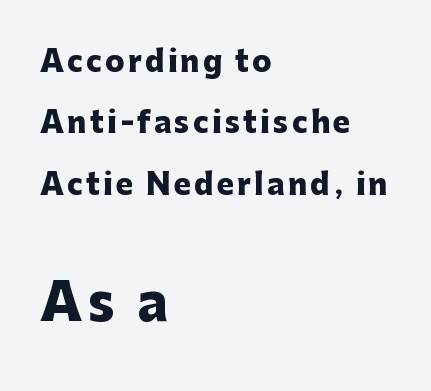
The image shows 51 px heavy sans-serif type, upright; set left-aligned, loose line spacing (2.12x), not underlined; the second (bottom) block is 1.76x larger; low stroke contrast and a medium x-height.
